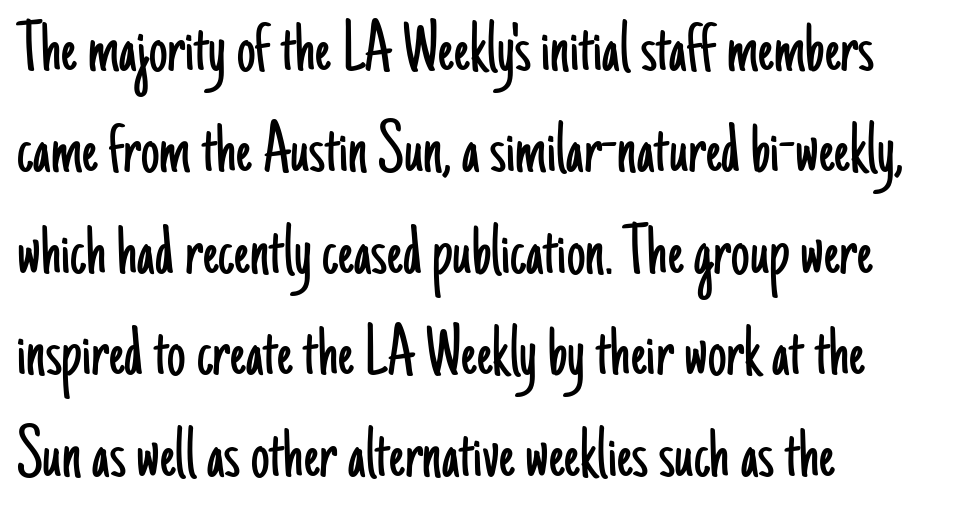
These lines were composed using upright roman letters. Leftover space on each line is placed entirely after the last word. The font family rendered here belongs to the sans-serif group. Check under the words: just untouched page.
